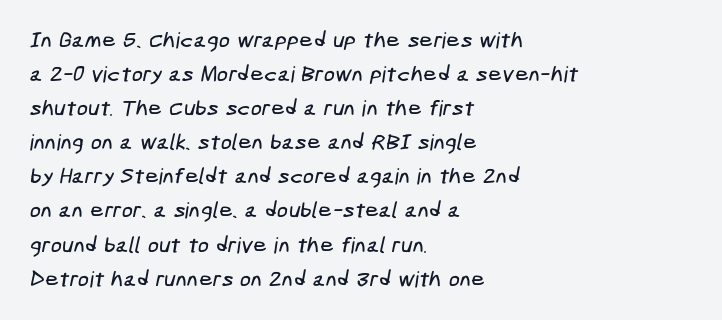
Q: Is the text underlined? A: No.
Q: How is the paragraph aligned? A: Left-aligned.
Q: Is the spacing between letters normal or unusually wide? A: Normal.
Q: Is the spacing between lines tight, normal or loose? A: Normal.
